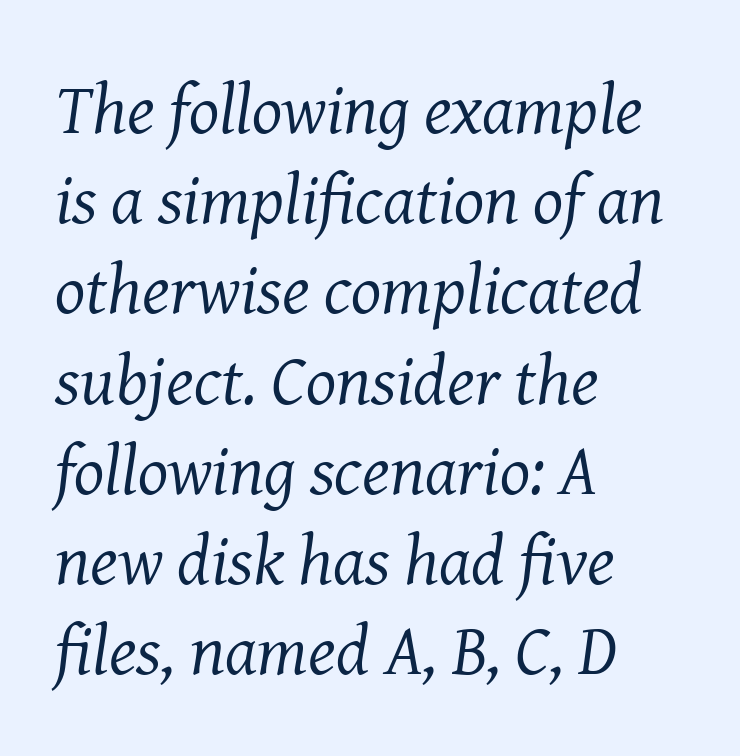
{"serif": "yes", "italic": "yes", "lean": "right", "slant_degrees": 8, "bold": "no", "weight": "regular", "width": "normal", "stroke_contrast": "medium", "x_height": "medium", "monospaced": "no", "underline": "no", "align": "left", "line_spacing": "normal", "line_spacing_ratio": 1.27, "letter_spacing": "normal", "letter_spacing_em": 0.0, "glyph_px": 71}
